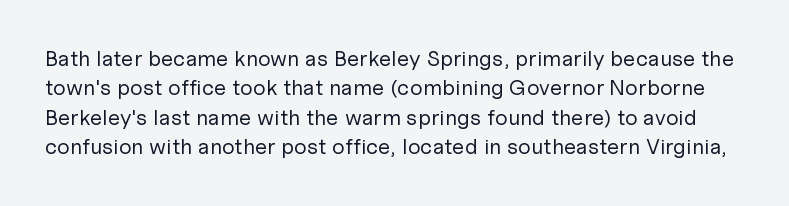
The image shows 22 px text type, upright; set normal line spacing (1.34x), normal letter spacing, not underlined.
